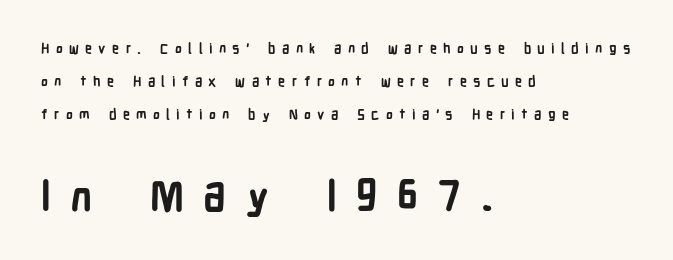
{"serif": "no", "italic": "no", "bold": "yes", "weight": "semibold", "width": "condensed", "stroke_contrast": "low", "x_height": "medium", "monospaced": "no", "underline": "no", "align": "left", "line_spacing": "loose", "line_spacing_ratio": 2.35, "letter_spacing": "wide", "letter_spacing_em": 0.45, "larger_block": "second", "size_ratio": 3.07, "glyph_px": 43}
